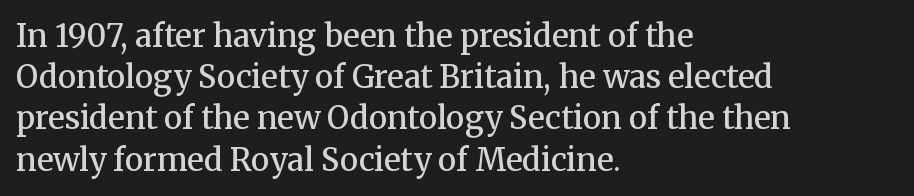
{"serif": "yes", "italic": "no", "bold": "semi", "weight": "semibold", "width": "normal", "stroke_contrast": "medium", "x_height": "medium", "monospaced": "no", "underline": "no", "align": "left", "line_spacing": "normal", "line_spacing_ratio": 1.33, "letter_spacing": "normal", "letter_spacing_em": 0.0, "glyph_px": 31}
